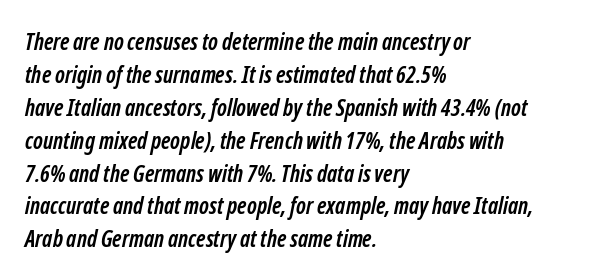
The image shows 23 px bold type; set left-aligned, normal line spacing (1.43x), normal letter spacing, not underlined.
